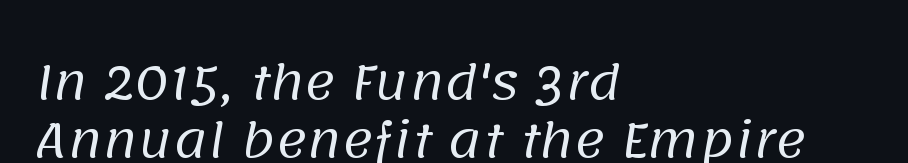
{"serif": "no", "bold": "no", "weight": "regular", "width": "normal", "stroke_contrast": "low", "x_height": "large", "monospaced": "no", "underline": "no", "align": "left", "line_spacing_ratio": 1.24, "letter_spacing": "normal", "letter_spacing_em": 0.0, "glyph_px": 47}
